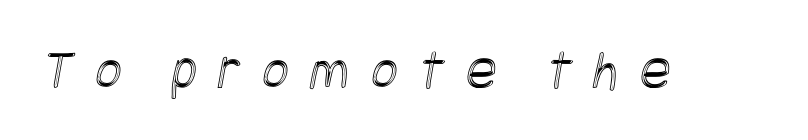
Q: Is the text underlined? A: No.
Q: Is the spacing between letters normal or unusually wide? A: Unusually wide.
Q: Width (condensed, normal, or wide)? A: Condensed.
Q: x-height? A: Large.
